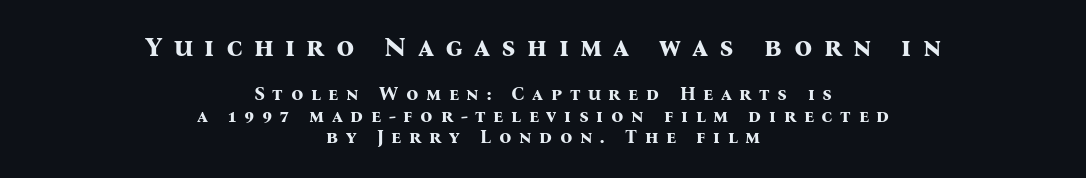
Q: Is the text bold? A: Yes.
Q: Is the text italic (slanted)? A: No, it is upright.
Q: Is the typeface a serif or a sans-serif typeface? A: Serif.
Q: Is the text underlined? A: No.
Q: How is the paragraph aligned? A: Centered.
Q: Is the spacing between letters normal or unusually wide? A: Unusually wide.
Q: Is the spacing between lines tight, normal or loose? A: Tight.
Q: Which block of text is set in a larger size, the first (top) or the second (bottom)? A: The first (top) one.
Q: Width (condensed, normal, or wide)? A: Normal.
Q: Stroke contrast? A: Medium.
Q: x-height? A: Medium.
Q: Monospaced? A: No.
